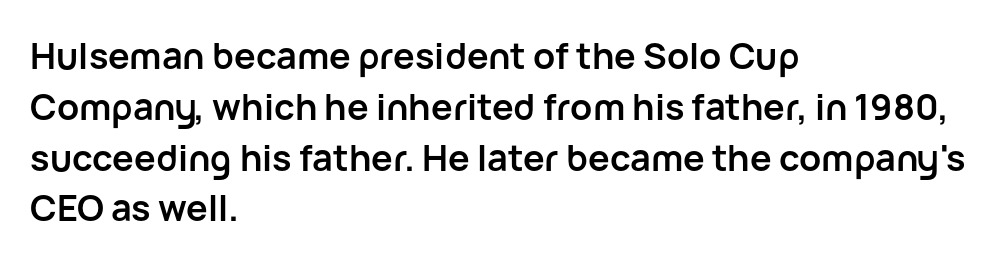
Q: Is the text bold? A: Yes.
Q: Is the text italic (slanted)? A: No, it is upright.
Q: Is the typeface a serif or a sans-serif typeface? A: Sans-serif.
Q: Is the text underlined? A: No.
Q: How is the paragraph aligned? A: Left-aligned.
Q: Is the spacing between letters normal or unusually wide? A: Normal.
Q: Is the spacing between lines tight, normal or loose? A: Normal.
Q: Width (condensed, normal, or wide)? A: Normal.
Q: Stroke contrast? A: Low.
Q: x-height? A: Medium.
Q: Monospaced? A: No.
